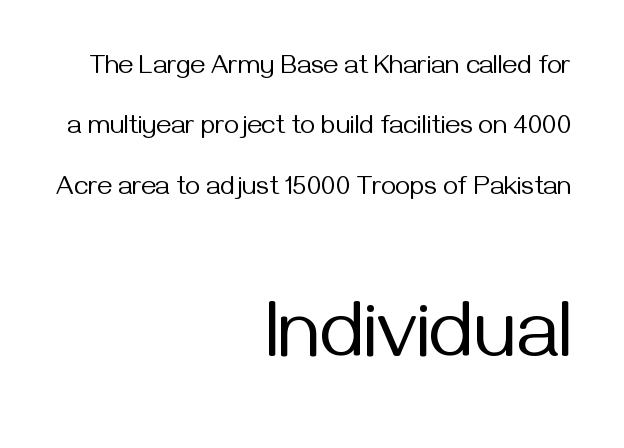
No extra tracking has been applied to these lines. The glyphs in this specimen are sans serif. Weight: not bold — regular or lighter. Think of a printed novel: that variable character pitch is what you see here.
